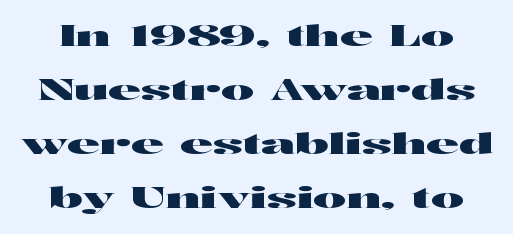
The image shows 28 px wide sans-serif type, upright; set loose line spacing (1.93x), normal letter spacing, not underlined; high stroke contrast and a medium x-height.
